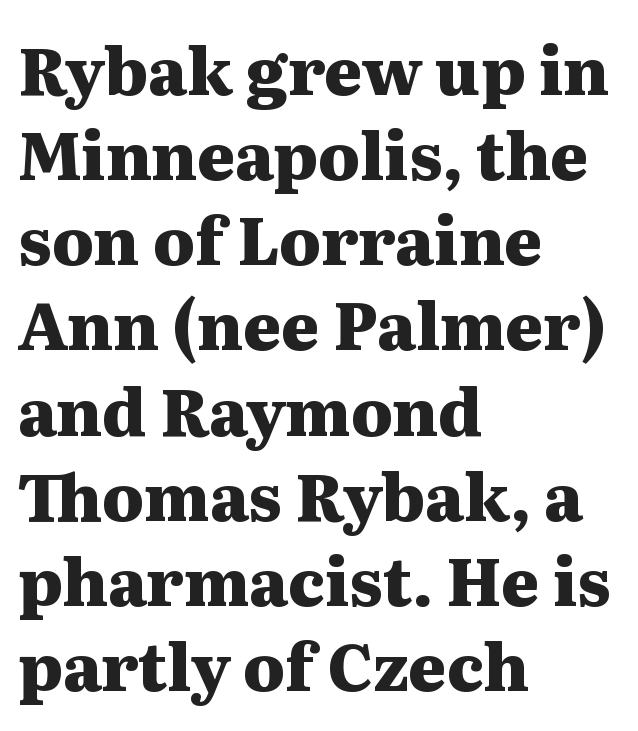
{"serif": "yes", "italic": "no", "bold": "yes", "weight": "heavy", "width": "wide", "stroke_contrast": "medium", "x_height": "medium", "monospaced": "no", "underline": "no", "align": "left", "line_spacing": "normal", "line_spacing_ratio": 1.31, "letter_spacing": "normal", "letter_spacing_em": 0.0, "glyph_px": 65}
